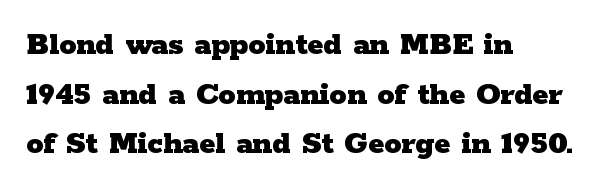
Weight check: bold — yes, fully. Notice how the stems are strictly vertical — no italics here. Is this a fixed-width face? No — the glyphs have proportional, varying widths. One glance says typical: line gaps are just what's usual. Typographically, this falls in the serif category. The words here are not underlined.
